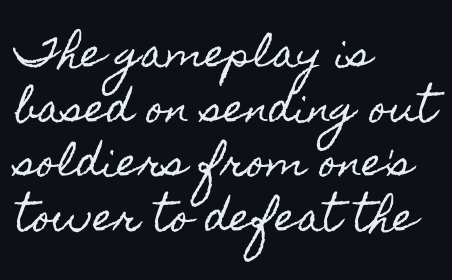
Q: Is the text italic (slanted)? A: Yes.
Q: Is the text underlined? A: No.
Q: How is the paragraph aligned? A: Left-aligned.
Q: Is the spacing between letters normal or unusually wide? A: Normal.
Q: Is the spacing between lines tight, normal or loose? A: Normal.
Q: Width (condensed, normal, or wide)? A: Condensed.
Q: x-height? A: Small.
Q: Monospaced? A: No.
